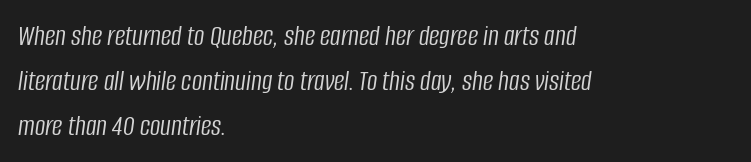
Left-aligned paragraph, ragged on the right. The rendering uses a moderate line-height, typical for paragraphs. The rendering uses natural spacing where letterforms have individual widths. The passage shown has conventional tracking throughout. The font sits on the lighter half of the weight spectrum, regular included.
